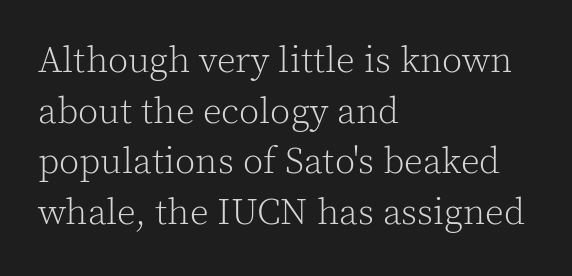
{"serif": "yes", "italic": "no", "bold": "no", "weight": "light", "width": "normal", "x_height": "medium", "monospaced": "no", "underline": "no", "align": "left", "line_spacing": "normal", "line_spacing_ratio": 1.37, "letter_spacing": "normal", "letter_spacing_em": 0.0, "glyph_px": 37}
